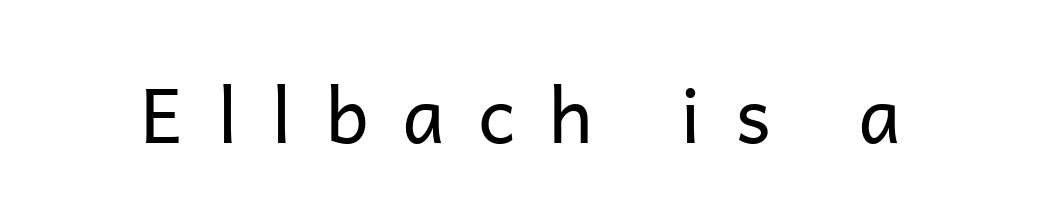
{"serif": "no", "italic": "no", "bold": "no", "weight": "regular", "width": "normal", "stroke_contrast": "low", "x_height": "medium", "monospaced": "no", "underline": "no", "letter_spacing": "wide", "letter_spacing_em": 0.44, "glyph_px": 76}
